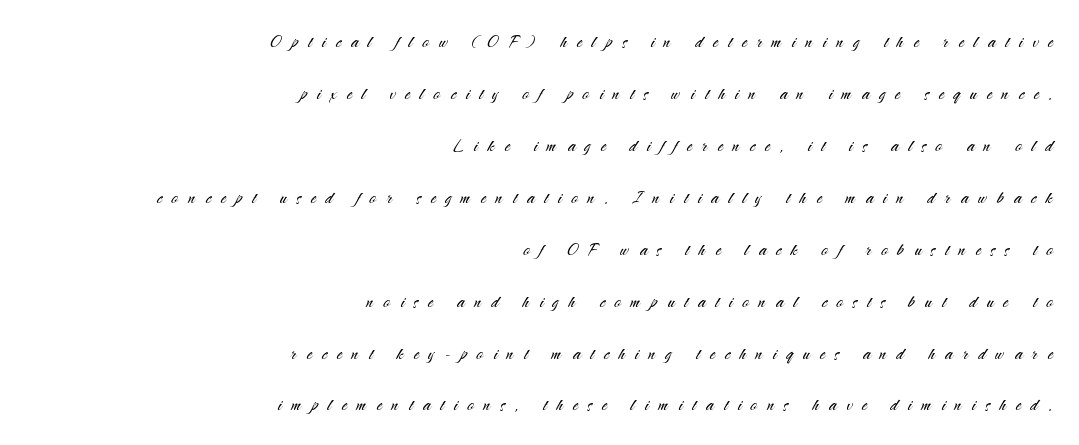
Nobody drew a line under any word here. The vertical gap from one line to the next is large. The strokes are not fattened; the text isn't bold. Which margin do the lines hug? The right one — the left edge is uneven.
